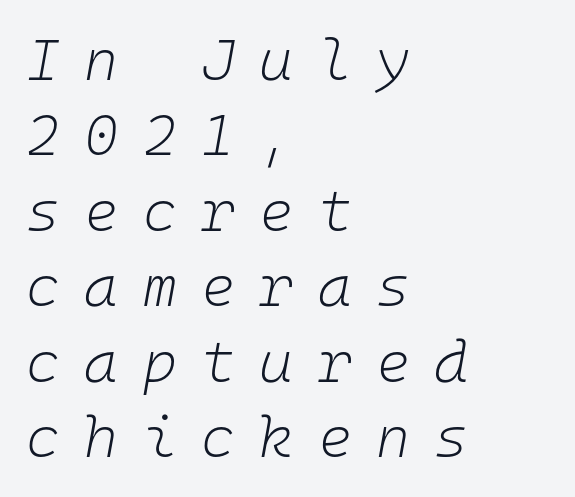
Q: Is the text bold? A: No.
Q: Is the text italic (slanted)? A: Yes, it leans right by about 10 degrees.
Q: Is the text underlined? A: No.
Q: How is the paragraph aligned? A: Left-aligned.
Q: Is the spacing between letters normal or unusually wide? A: Unusually wide.
Q: Is the spacing between lines tight, normal or loose? A: Normal.
Q: Width (condensed, normal, or wide)? A: Normal.
Q: Stroke contrast? A: Low.
Q: x-height? A: Medium.
Q: Monospaced? A: Yes.
